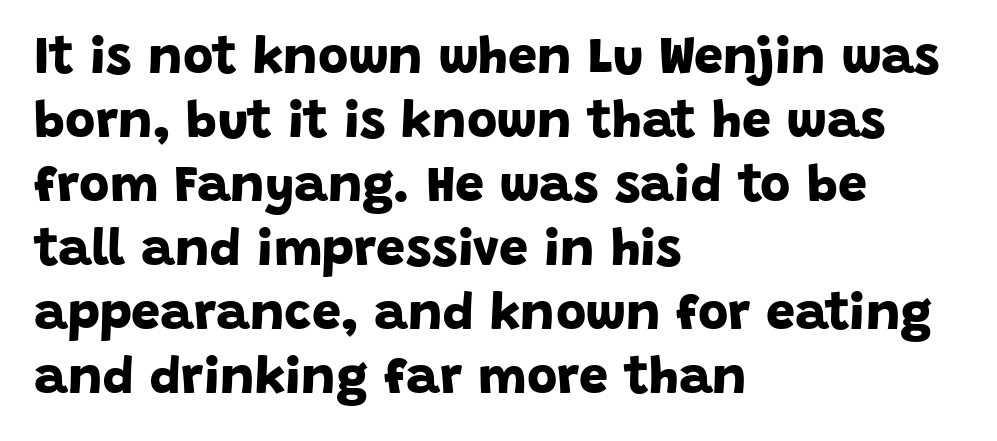
Which margin do the lines hug? The left one — the right edge is uneven. Is this a fixed-width face? No — the glyphs have proportional, varying widths. Any mark beneath the type? The region is blank. Caption: bold face, heavy strokes. To sum up the face: it is a sans, with no serifs.
